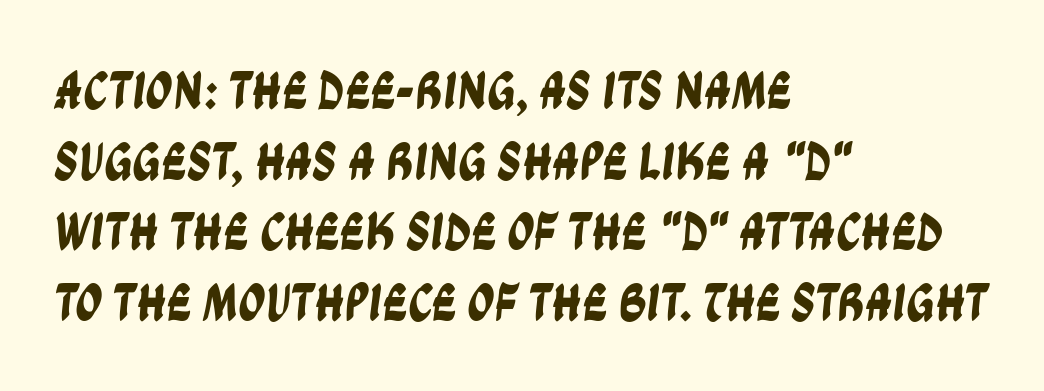
{"serif": "no", "width": "condensed", "stroke_contrast": "low", "x_height": "large", "monospaced": "no", "underline": "no", "align": "left", "line_spacing": "normal", "line_spacing_ratio": 1.31, "letter_spacing": "normal", "letter_spacing_em": 0.0, "glyph_px": 54}
